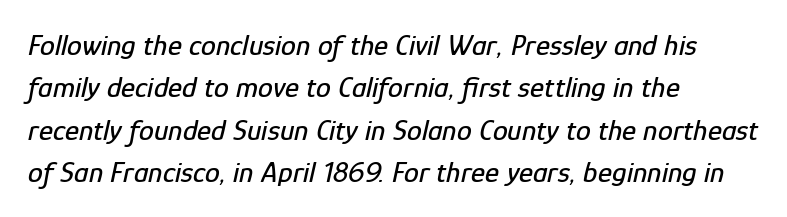
{"italic": "yes", "lean": "right", "slant_degrees": 12, "width": "condensed", "stroke_contrast": "low", "x_height": "medium", "monospaced": "no", "underline": "no", "align": "left", "line_spacing": "normal", "line_spacing_ratio": 1.41, "letter_spacing": "normal", "letter_spacing_em": 0.0, "glyph_px": 30}
